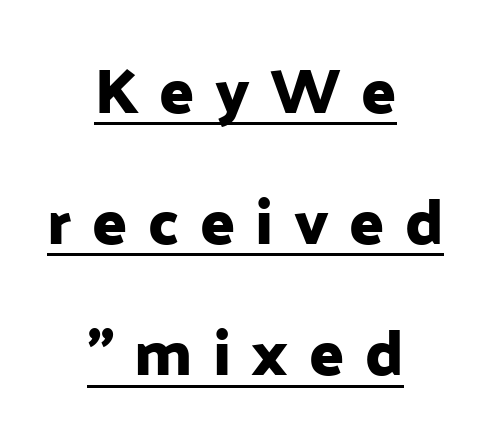
You could not count columns in this text — the font is proportionally spaced. Every stem runs plumb, perpendicular to the baseline. A typesetter would call this leading open, well beyond the default. Does extra space separate the letters? Yes, quite a lot of it. Notice how a bar underscores the lettering throughout. The face used here is a sans, in the tradition of grotesques and geometrics.
